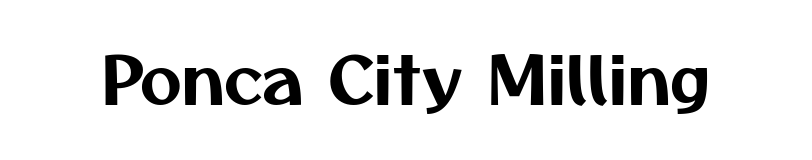
{"serif": "no", "width": "normal", "stroke_contrast": "medium", "x_height": "medium", "monospaced": "no", "underline": "no", "letter_spacing": "normal", "letter_spacing_em": 0.0, "glyph_px": 65}
